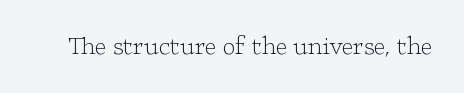
{"italic": "no", "bold": "no", "underline": "no", "letter_spacing": "normal", "letter_spacing_em": 0.0, "glyph_px": 25}
